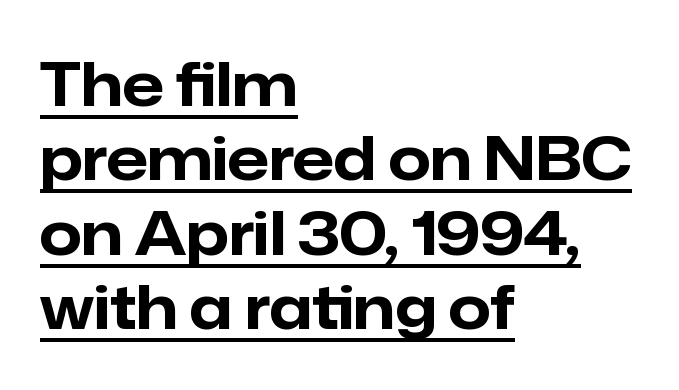
{"serif": "no", "italic": "no", "bold": "yes", "weight": "bold", "width": "normal", "stroke_contrast": "low", "x_height": "medium", "monospaced": "no", "underline": "yes", "align": "left", "line_spacing_ratio": 1.24, "letter_spacing": "normal", "letter_spacing_em": 0.0, "glyph_px": 60}
